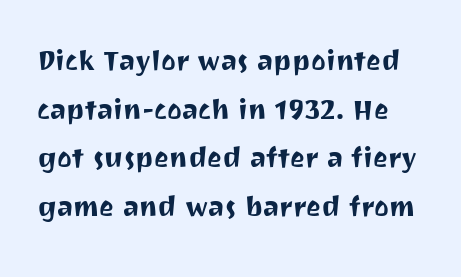
The image shows 35 px sans-serif type, upright; set normal line spacing (1.39x), normal letter spacing, not underlined; medium stroke contrast and a medium x-height.
